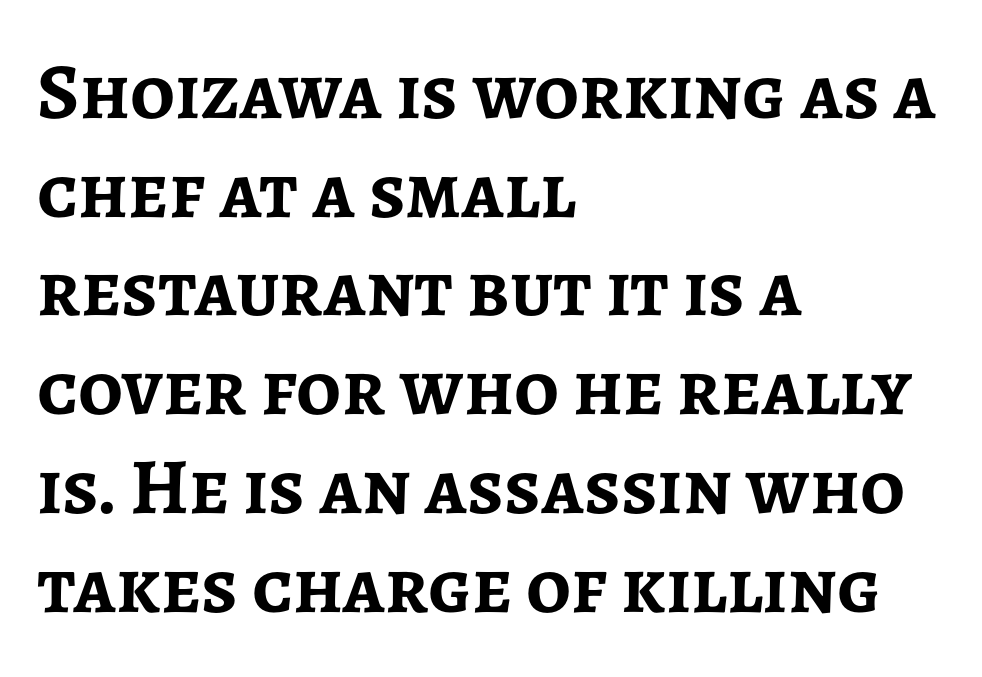
{"serif": "no", "italic": "no", "bold": "yes", "weight": "semibold", "width": "normal", "stroke_contrast": "low", "x_height": "medium", "monospaced": "no", "underline": "no", "align": "left", "line_spacing": "normal", "line_spacing_ratio": 1.25, "letter_spacing": "normal", "letter_spacing_em": 0.0, "glyph_px": 79}
